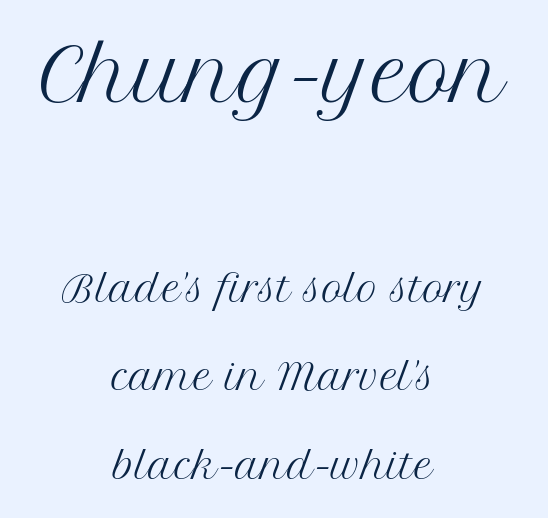
{"bold": "no", "weight": "regular", "width": "normal", "stroke_contrast": "medium", "x_height": "medium", "monospaced": "no", "underline": "no", "align": "center", "line_spacing": "loose", "line_spacing_ratio": 2.45, "letter_spacing": "normal", "letter_spacing_em": 0.0, "larger_block": "first", "size_ratio": 2.03, "glyph_px": 73}
